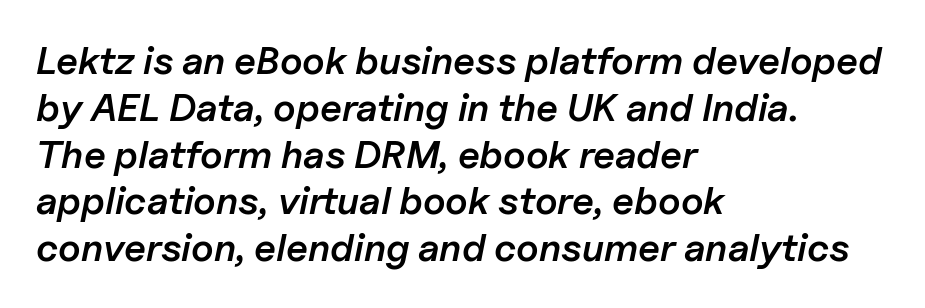
{"italic": "yes", "lean": "right", "slant_degrees": 11, "bold": "semi", "weight": "semibold", "width": "normal", "stroke_contrast": "low", "x_height": "medium", "monospaced": "no", "underline": "no", "align": "left", "line_spacing_ratio": 1.2, "letter_spacing": "normal", "letter_spacing_em": 0.0, "glyph_px": 39}
